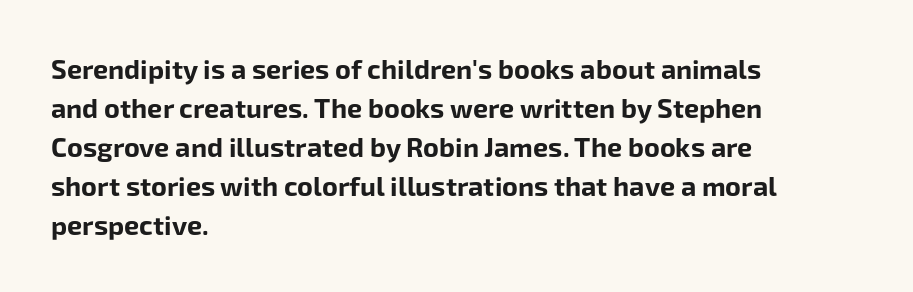
Q: Is the text bold? A: Yes.
Q: Is the text italic (slanted)? A: No, it is upright.
Q: Is the text underlined? A: No.
Q: How is the paragraph aligned? A: Left-aligned.
Q: Is the spacing between letters normal or unusually wide? A: Normal.
Q: Is the spacing between lines tight, normal or loose? A: Normal.
